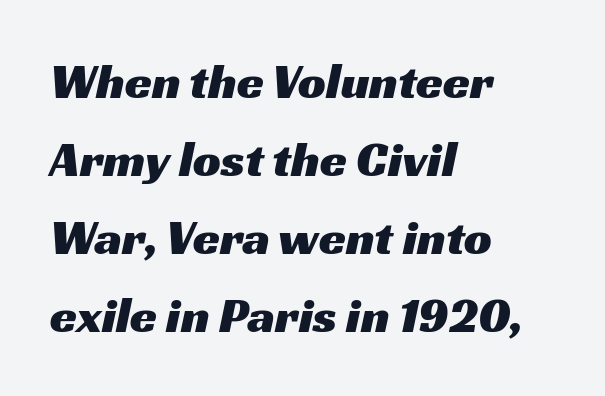
Q: Is the typeface a serif or a sans-serif typeface? A: Sans-serif.
Q: Is the text underlined? A: No.
Q: How is the paragraph aligned? A: Left-aligned.
Q: Is the spacing between letters normal or unusually wide? A: Normal.
Q: Is the spacing between lines tight, normal or loose? A: Normal.
Q: Width (condensed, normal, or wide)? A: Wide.
Q: Stroke contrast? A: Medium.
Q: x-height? A: Medium.
Q: Monospaced? A: No.
